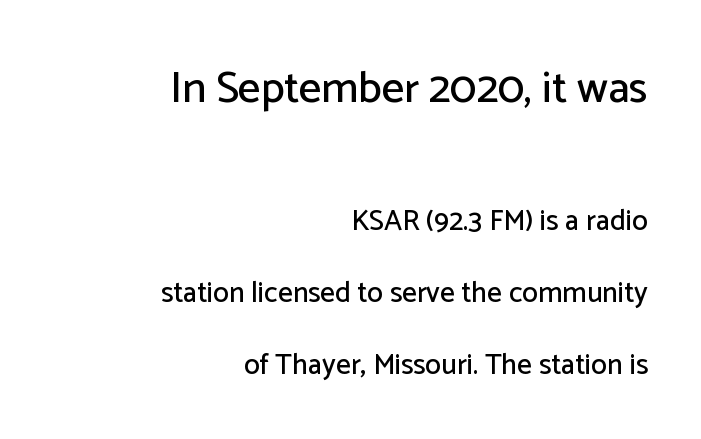
Do the letters lean? They stand straight. These two chunks differ in scale, with the top chunk taking the larger measure. Looks like regular typesetting: each glyph gets only the width it needs. This rendering leaves character spacing at its baseline value. These lines are set flush right with a ragged left edge. A typesetter would call this leading open, well beyond the default.
